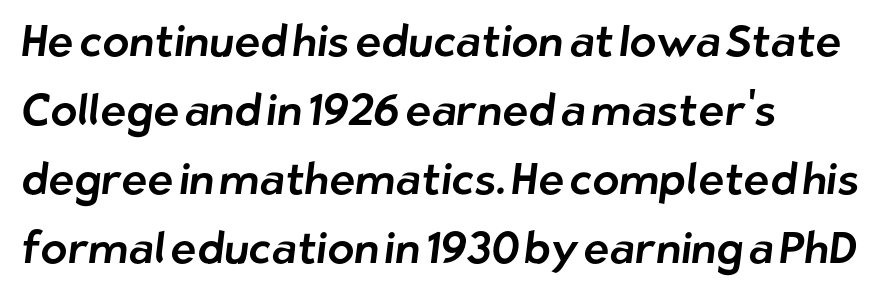
Q: Is the typeface a serif or a sans-serif typeface? A: Sans-serif.
Q: Is the text underlined? A: No.
Q: How is the paragraph aligned? A: Left-aligned.
Q: Is the spacing between letters normal or unusually wide? A: Normal.
Q: Is the spacing between lines tight, normal or loose? A: Normal.
Q: Width (condensed, normal, or wide)? A: Normal.
Q: Stroke contrast? A: Low.
Q: x-height? A: Medium.
Q: Monospaced? A: No.
